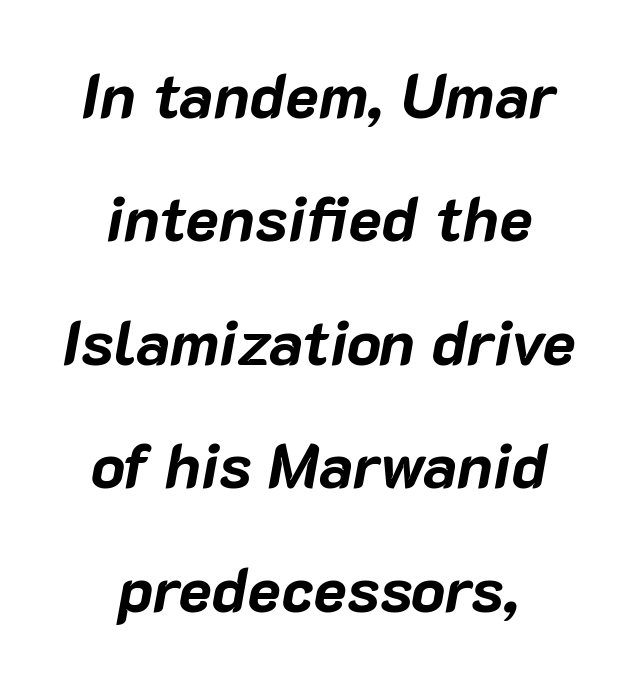
These lines carry a lot of weight — the face is fully bold. Just letters on the line, the space beneath them empty. The whole block is typeset with a tilt. The letters sit at their default tracking, neither squeezed nor spread. Looks like regular typesetting: each glyph gets only the width it needs.
